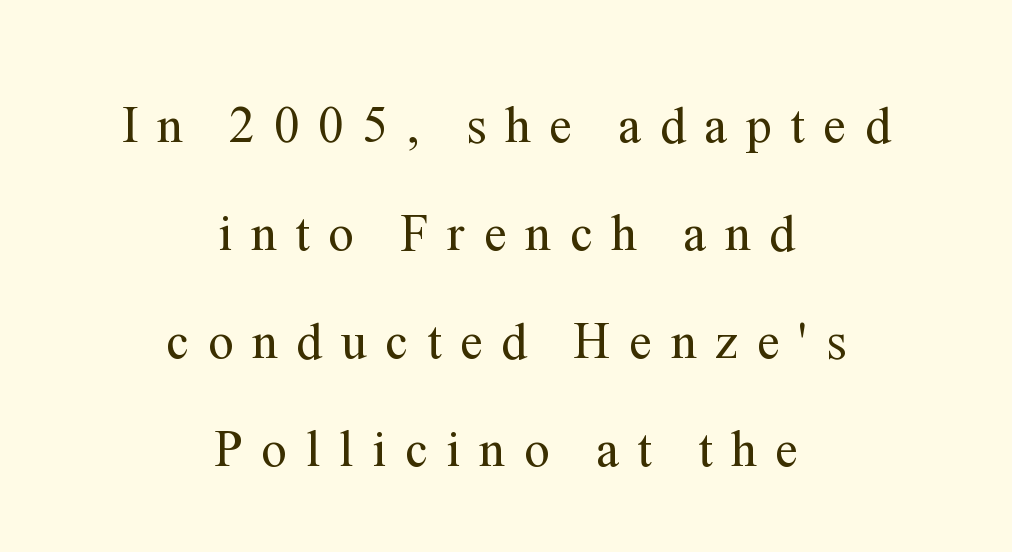
{"serif": "yes", "italic": "no", "bold": "no", "weight": "regular", "width": "normal", "stroke_contrast": "medium", "x_height": "medium", "monospaced": "no", "underline": "no", "align": "center", "line_spacing": "loose", "line_spacing_ratio": 2.12, "letter_spacing": "wide", "letter_spacing_em": 0.37, "glyph_px": 51}
